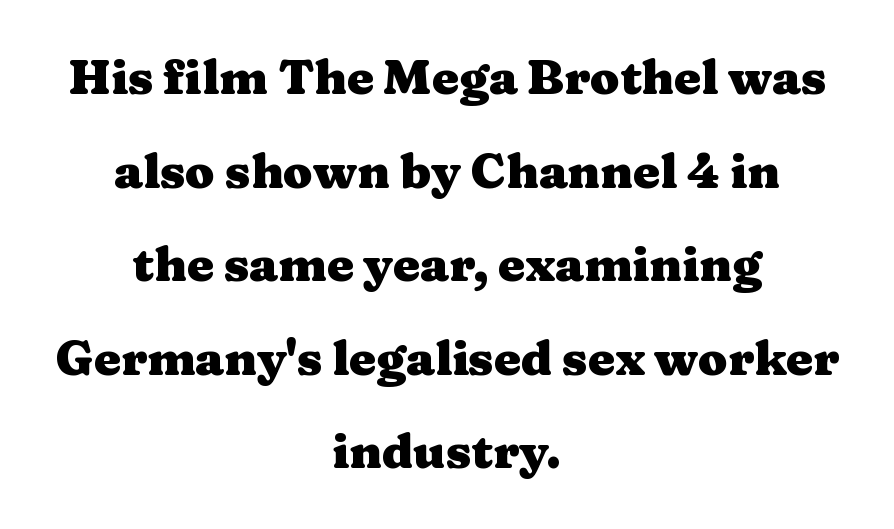
{"serif": "yes", "italic": "no", "bold": "yes", "weight": "heavy", "width": "wide", "stroke_contrast": "medium", "x_height": "medium", "monospaced": "no", "underline": "no", "align": "center", "line_spacing": "loose", "line_spacing_ratio": 1.95, "letter_spacing": "normal", "letter_spacing_em": 0.0, "glyph_px": 48}
